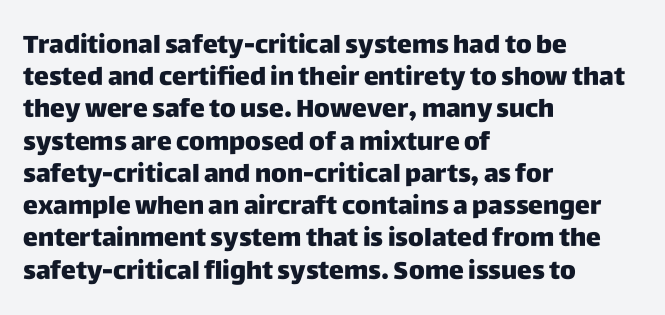
No italicization has been applied; the sample stays upright. This sample uses plain, unmodified letter spacing. Decoration check: the copy has no underline. The typesetter chose a ragged-right arrangement here. Interline gaps are of average width in this sample.
